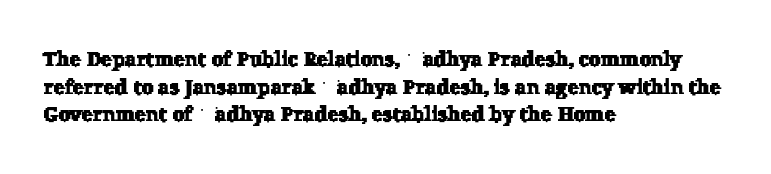
Any mark beneath the type? The region is blank. Does the copy run flush right? No — it runs flush left. Vertically, the passage feels balanced, rows spaced as you'd expect. Does extra space separate the letters? No, they use regular spacing.
